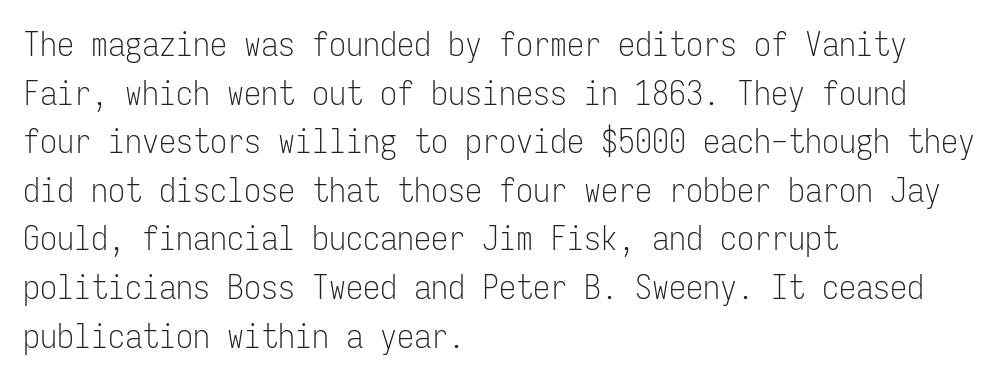
The image shows 34 px light, condensed sans-serif type, upright, monospaced; set left-aligned, normal line spacing (1.43x), normal letter spacing, not underlined; low stroke contrast and a medium x-height.
